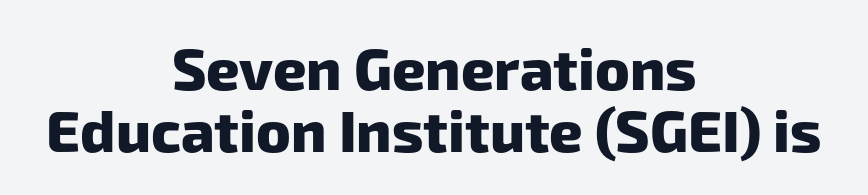
The face used here is proportionally spaced, like ordinary book or web type. The space beneath each line is pristine and unruled. Notice how descenders almost collide with the ascenders below — that's tight leading. Type style note: lacks serifs.
